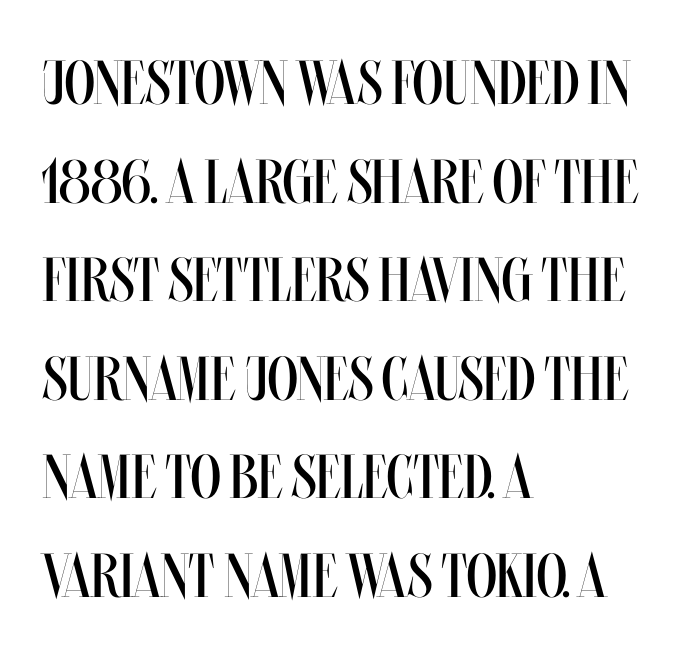
Q: Is the text bold? A: No.
Q: Is the text italic (slanted)? A: No, it is upright.
Q: Is the text underlined? A: No.
Q: How is the paragraph aligned? A: Left-aligned.
Q: Is the spacing between letters normal or unusually wide? A: Normal.
Q: Is the spacing between lines tight, normal or loose? A: Normal.
Q: Width (condensed, normal, or wide)? A: Condensed.
Q: Stroke contrast? A: Medium.
Q: x-height? A: Large.
Q: Monospaced? A: No.
